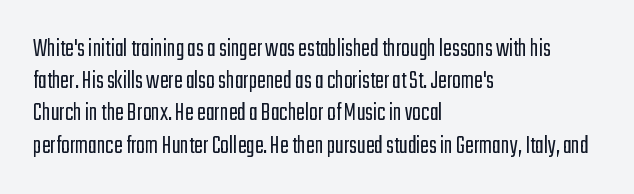
{"italic": "no", "bold": "no", "underline": "no", "align": "left", "line_spacing_ratio": 1.24, "letter_spacing": "normal", "letter_spacing_em": 0.0, "glyph_px": 26}
